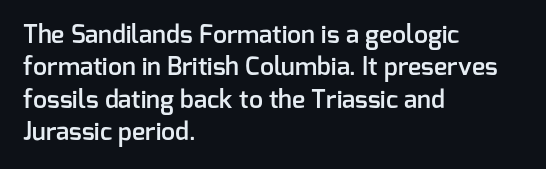
The image shows 25 px text type, upright; set left-aligned, normal line spacing (1.3x), normal letter spacing, not underlined.
